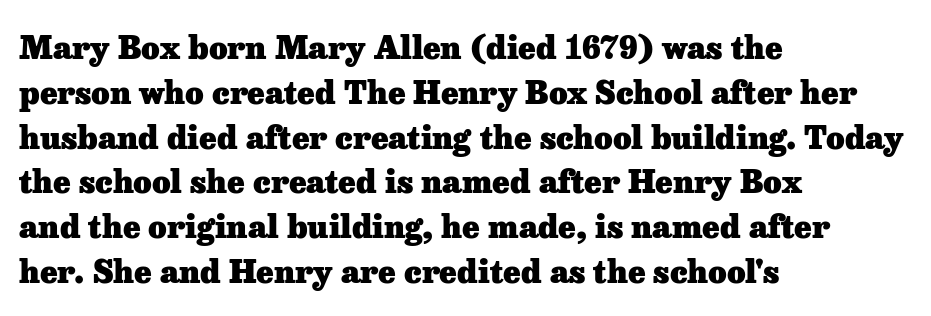
The passage is arranged the way most books set body copy — flush left. The horizontal fit of the characters is conventional and even. Plenty of ink on the page — the face is bold. You could not count columns in this text — the font is proportionally spaced. Little horizontal feet cap the strokes, marking this as serif type.
